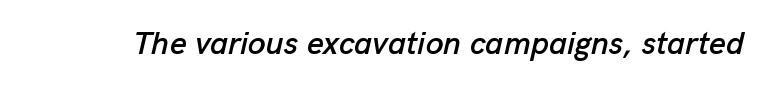
{"italic": "yes", "lean": "right", "slant_degrees": 13, "width": "normal", "stroke_contrast": "low", "x_height": "medium", "monospaced": "no", "underline": "no", "letter_spacing": "normal", "letter_spacing_em": 0.0, "glyph_px": 32}
